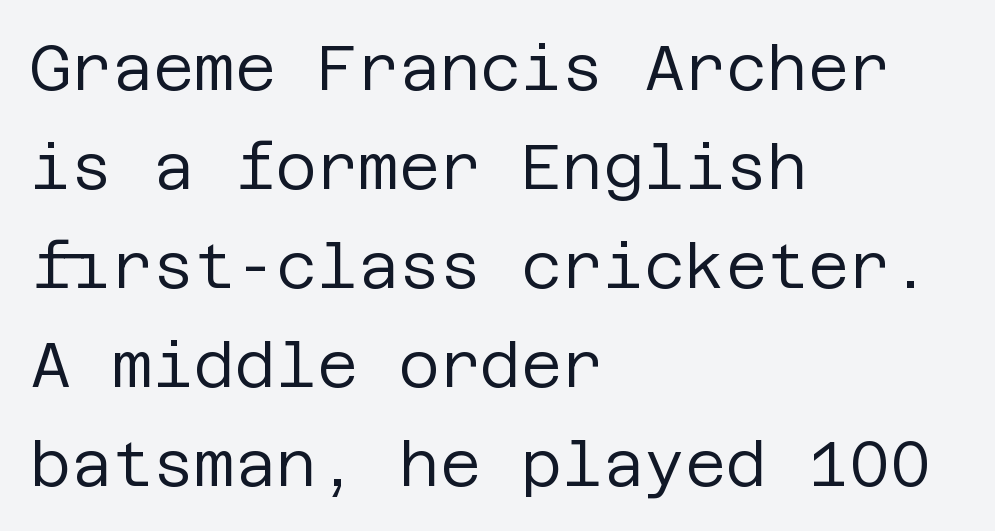
{"serif": "no", "italic": "no", "bold": "no", "weight": "regular", "width": "normal", "stroke_contrast": "low", "x_height": "large", "underline": "no", "align": "left", "line_spacing": "normal", "line_spacing_ratio": 1.57, "letter_spacing": "normal", "letter_spacing_em": 0.0, "glyph_px": 63}
